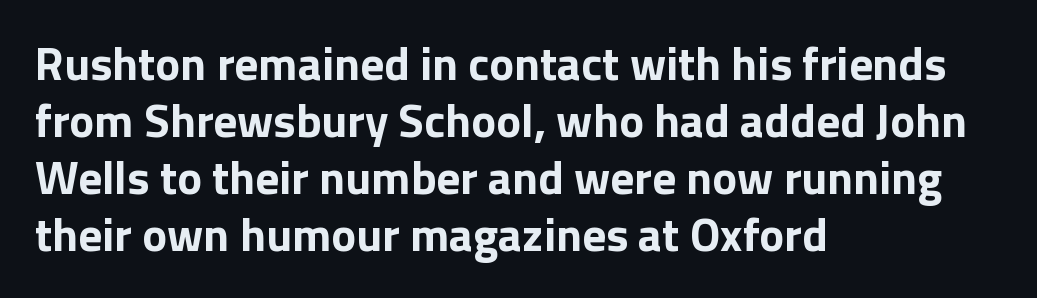
Does the lettering tilt? It doesn't — this is upright. The passage shown has conventional tracking throughout. Look at the stroke-to-counter ratio: heavy, a bold. A typesetter would call this proportional, since set widths differ per character. Type without underlining.
